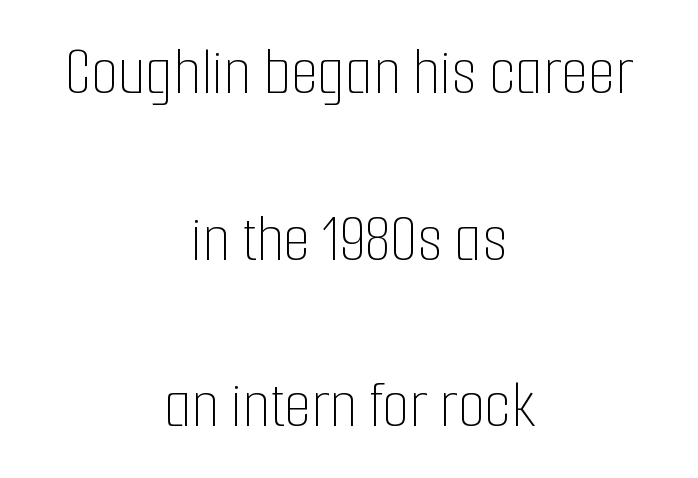
{"italic": "no", "bold": "no", "weight": "thin", "width": "condensed", "stroke_contrast": "low", "x_height": "medium", "monospaced": "no", "underline": "no", "align": "center", "line_spacing": "loose", "line_spacing_ratio": 2.38, "letter_spacing": "normal", "letter_spacing_em": 0.0, "glyph_px": 70}
